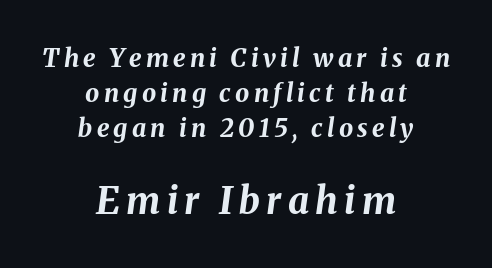
The image shows 37 px bold type, italic (leaning right); set centered, normal line spacing (1.41x), not underlined; the second (bottom) block is 1.48x larger; medium stroke contrast and a medium x-height.
